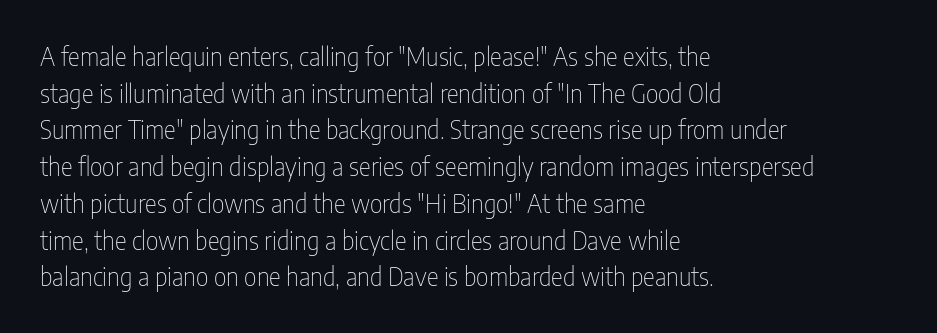
The image shows 25 px text type, upright; set left-aligned, normal line spacing (1.47x), normal letter spacing, not underlined.
